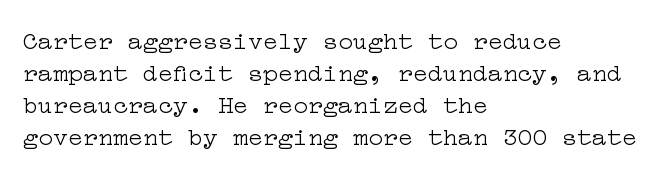
The image shows 25 px text type, upright; set left-aligned, normal line spacing (1.28x), normal letter spacing, not underlined.
